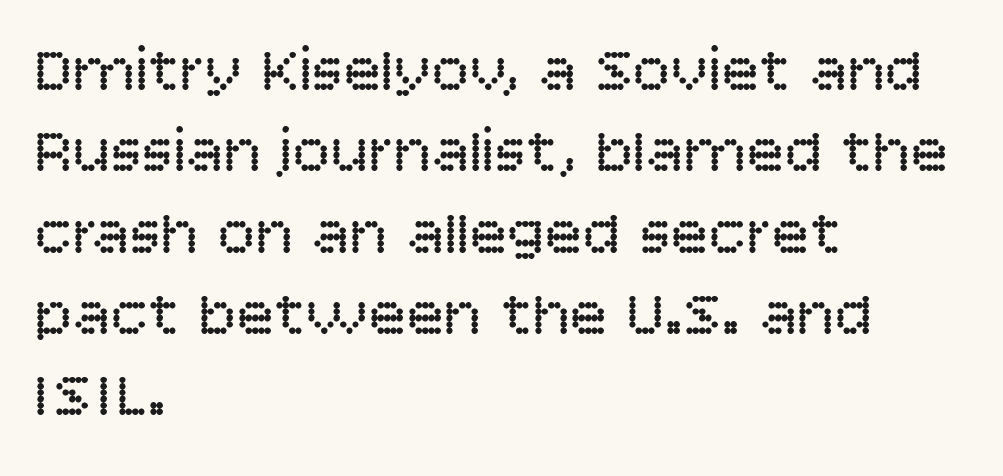
{"serif": "no", "italic": "no", "bold": "no", "weight": "regular", "width": "normal", "stroke_contrast": "low", "x_height": "large", "monospaced": "no", "underline": "no", "align": "left", "line_spacing": "normal", "line_spacing_ratio": 1.29, "letter_spacing": "normal", "letter_spacing_em": 0.0, "glyph_px": 63}
